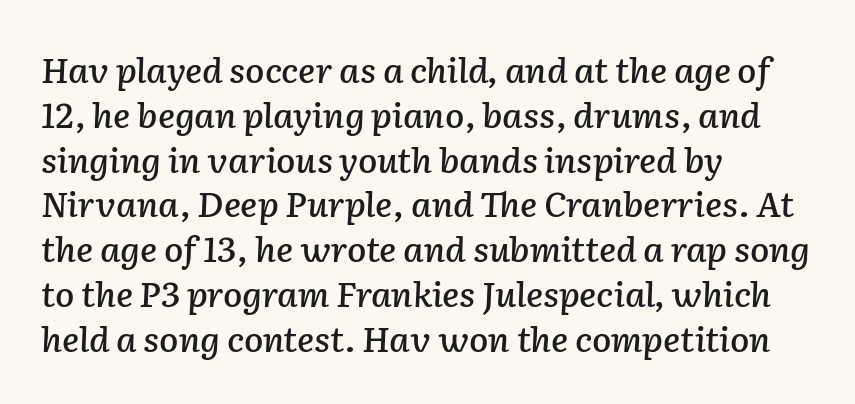
{"italic": "yes", "lean": "right", "slant_degrees": 2, "width": "normal", "stroke_contrast": "low", "x_height": "medium", "monospaced": "no", "underline": "no", "align": "left", "line_spacing": "normal", "line_spacing_ratio": 1.28, "letter_spacing": "normal", "letter_spacing_em": 0.0, "glyph_px": 35}
